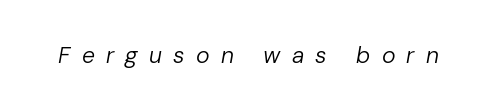
Q: Is the text bold? A: No.
Q: Is the text italic (slanted)? A: Yes, it leans right by about 10 degrees.
Q: Is the text underlined? A: No.
Q: Is the spacing between letters normal or unusually wide? A: Unusually wide.
